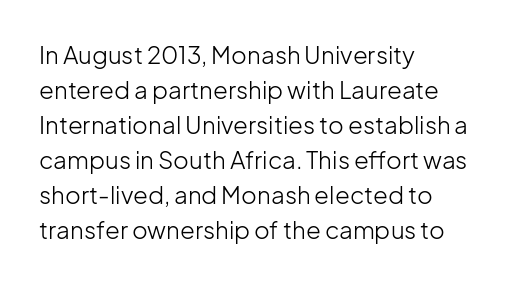
Q: Is the text bold? A: No.
Q: Is the text italic (slanted)? A: No, it is upright.
Q: Is the text underlined? A: No.
Q: How is the paragraph aligned? A: Left-aligned.
Q: Is the spacing between letters normal or unusually wide? A: Normal.
Q: Is the spacing between lines tight, normal or loose? A: Normal.
